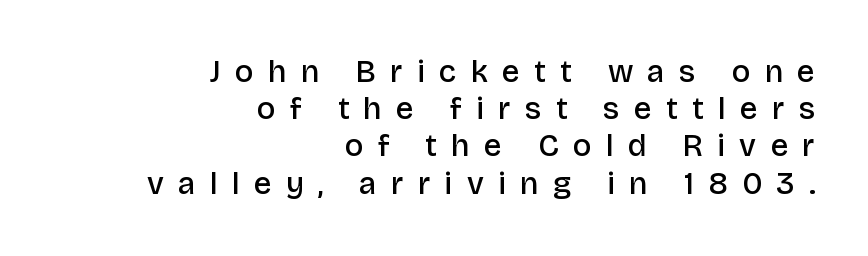
The passage shown is semibold, sitting just below true bold. Anything drawn beneath the words? Only blank space. Each letter keeps its own natural width here, so spacing adapts to shape. A typesetter would label this face a sans. Tall strokes in this sample are plumb rather than angled.
